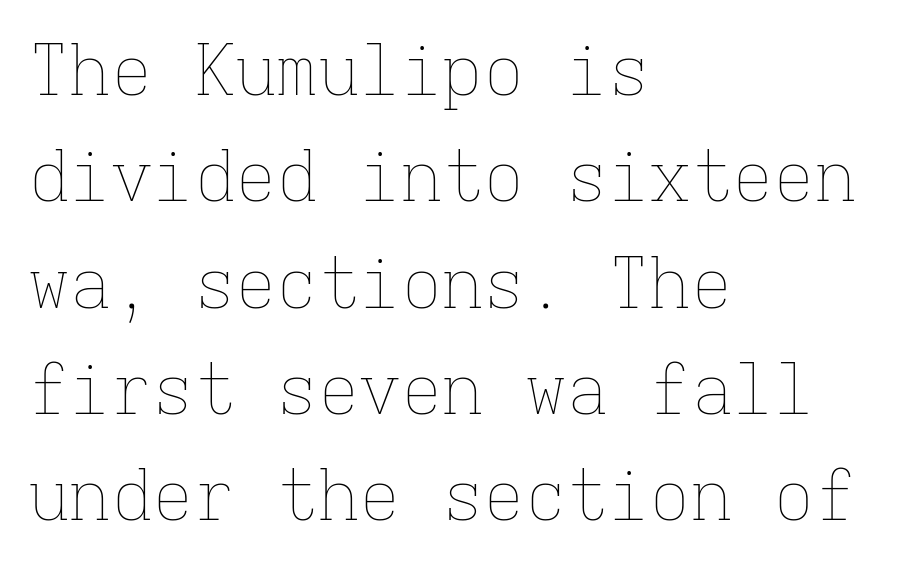
The image shows 69 px thin type, upright, monospaced; set left-aligned, normal line spacing (1.54x), normal letter spacing, not underlined; low stroke contrast and a medium x-height.
